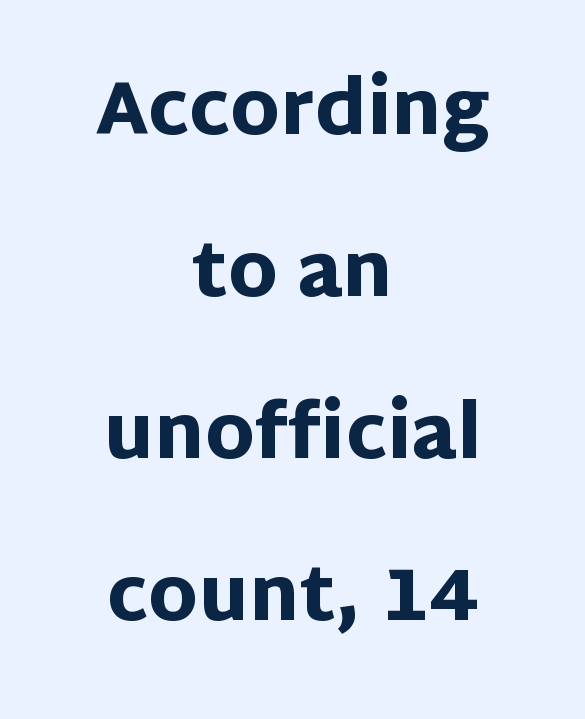
The space between consecutive lines is lavish. The lines are quadded center. The typesetting leans heavy: a genuine bold. The type family on display is of the sans-serif kind. Here the designer chose a conventional face with non-uniform glyph widths. Check under the words: just untouched page.
